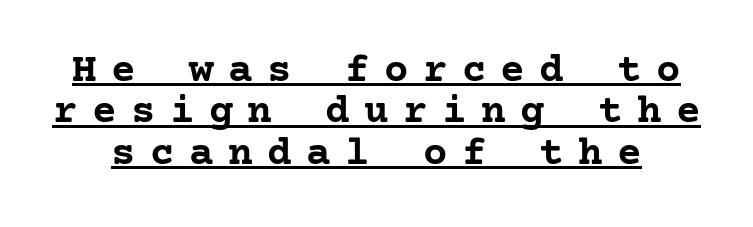
Weight check: bold — yes, fully. Beneath each row of characters lies a ruled line. Observe the serifs anchoring each vertical stroke in this sample. What stands out about the letter spacing? Its width — letters are far apart.
